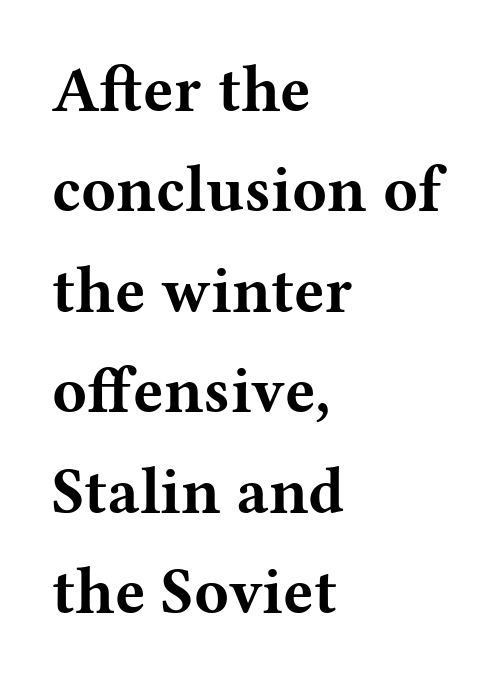
{"serif": "yes", "italic": "no", "bold": "yes", "weight": "bold", "width": "wide", "stroke_contrast": "medium", "x_height": "medium", "monospaced": "no", "underline": "no", "align": "left", "line_spacing": "normal", "line_spacing_ratio": 1.57, "letter_spacing": "normal", "letter_spacing_em": 0.0, "glyph_px": 64}
